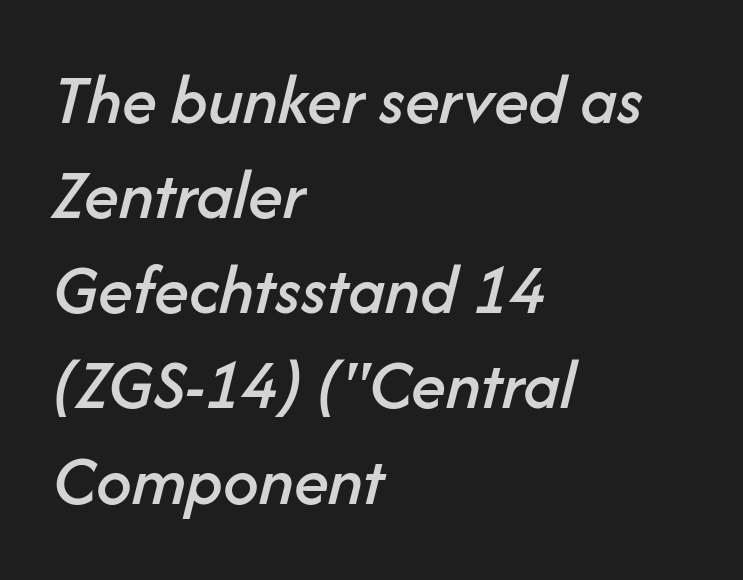
Q: Is the text italic (slanted)? A: Yes, it leans right by about 14 degrees.
Q: Is the text underlined? A: No.
Q: How is the paragraph aligned? A: Left-aligned.
Q: Is the spacing between letters normal or unusually wide? A: Normal.
Q: Is the spacing between lines tight, normal or loose? A: Normal.
Q: Width (condensed, normal, or wide)? A: Normal.
Q: Stroke contrast? A: Low.
Q: x-height? A: Medium.
Q: Monospaced? A: No.
